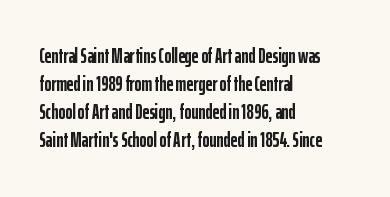
The image shows 21 px bold type, upright; set left-aligned, normal line spacing (1.34x), normal letter spacing, not underlined.
